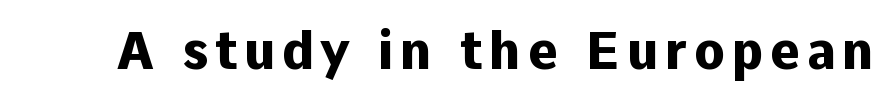
The image shows 51 px heavy sans-serif type, upright; set not underlined; low stroke contrast and a medium x-height.
